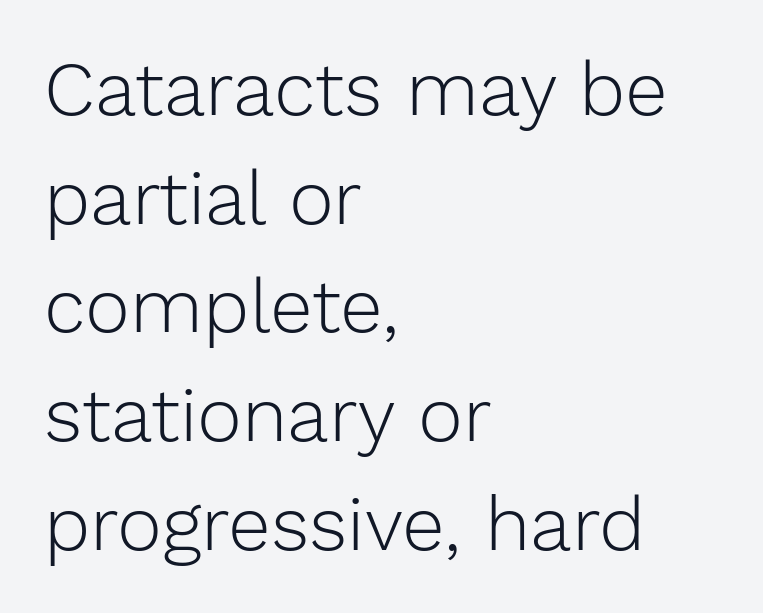
The image shows 76 px light sans-serif type, upright; set left-aligned, normal line spacing (1.43x), normal letter spacing, not underlined; low stroke contrast and a medium x-height.
